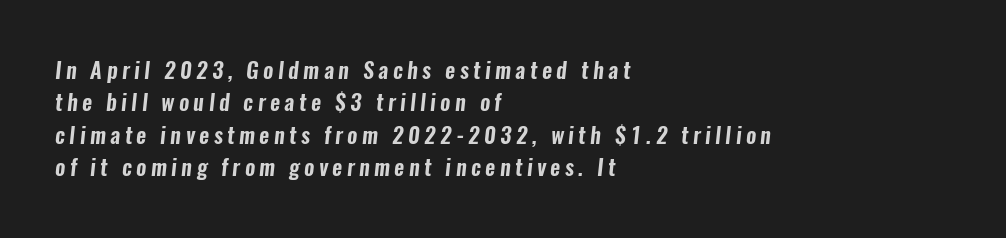
{"underline": "no", "align": "left", "line_spacing": "normal", "line_spacing_ratio": 1.47, "letter_spacing": "wide", "letter_spacing_em": 0.2, "glyph_px": 22}
